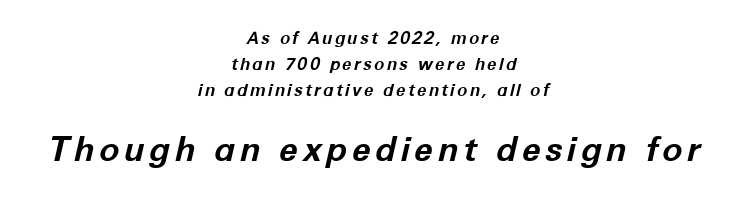
Q: Is the text bold? A: Yes.
Q: Is the text italic (slanted)? A: Yes, it leans right by about 12 degrees.
Q: Is the text underlined? A: No.
Q: How is the paragraph aligned? A: Centered.
Q: Is the spacing between lines tight, normal or loose? A: Normal.
Q: Which block of text is set in a larger size, the first (top) or the second (bottom)? A: The second (bottom) one.
Q: Width (condensed, normal, or wide)? A: Normal.
Q: Stroke contrast? A: Low.
Q: x-height? A: Medium.
Q: Monospaced? A: No.
